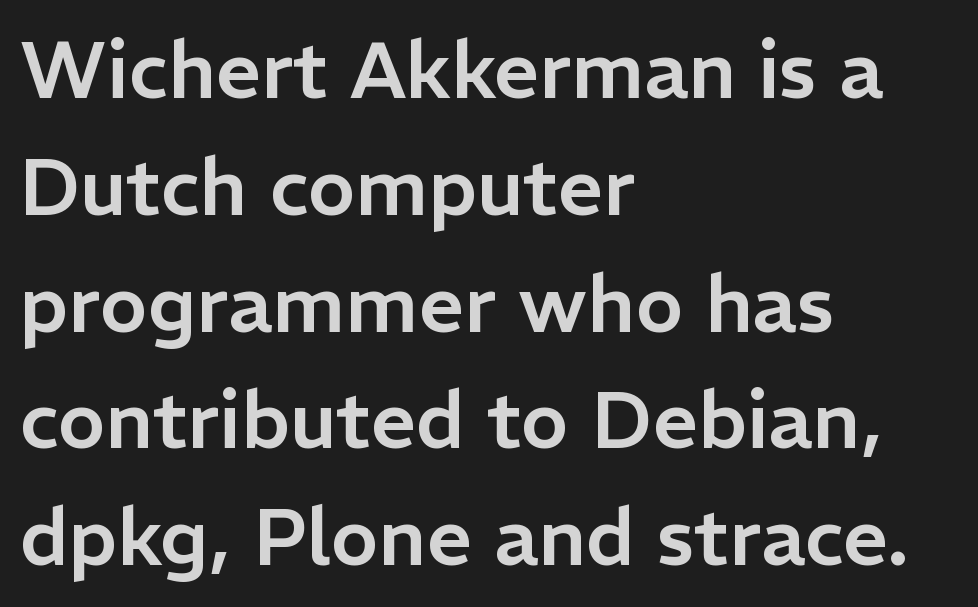
{"serif": "no", "italic": "no", "width": "normal", "stroke_contrast": "low", "x_height": "medium", "monospaced": "no", "underline": "no", "align": "left", "line_spacing": "normal", "line_spacing_ratio": 1.46, "letter_spacing": "normal", "letter_spacing_em": 0.0, "glyph_px": 80}
